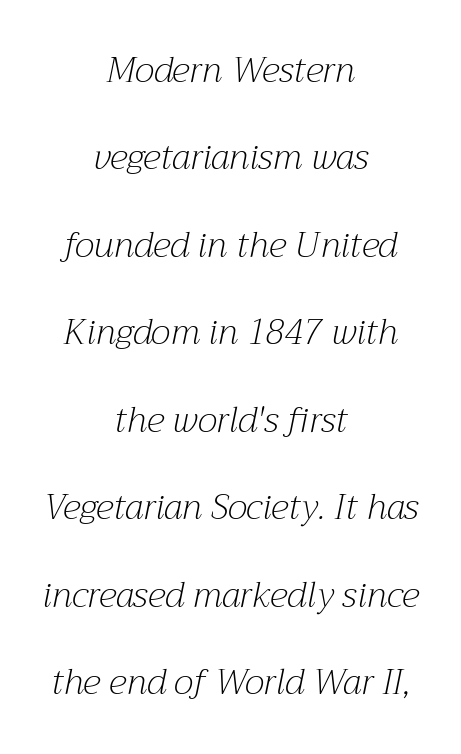
Q: Is the text bold? A: No.
Q: Is the text italic (slanted)? A: Yes, it leans right by about 12 degrees.
Q: Is the typeface a serif or a sans-serif typeface? A: Serif.
Q: Is the text underlined? A: No.
Q: How is the paragraph aligned? A: Centered.
Q: Is the spacing between letters normal or unusually wide? A: Normal.
Q: Is the spacing between lines tight, normal or loose? A: Loose.
Q: Width (condensed, normal, or wide)? A: Normal.
Q: Stroke contrast? A: Medium.
Q: x-height? A: Medium.
Q: Monospaced? A: No.
